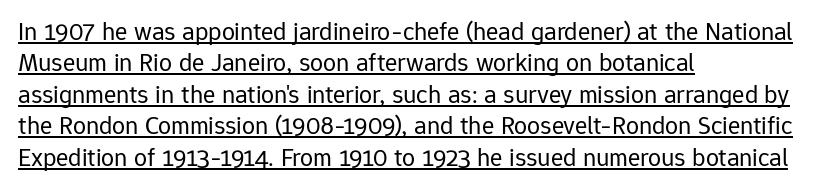
{"italic": "no", "bold": "no", "underline": "yes", "align": "left", "line_spacing_ratio": 1.21, "letter_spacing": "normal", "letter_spacing_em": 0.0, "glyph_px": 26}
